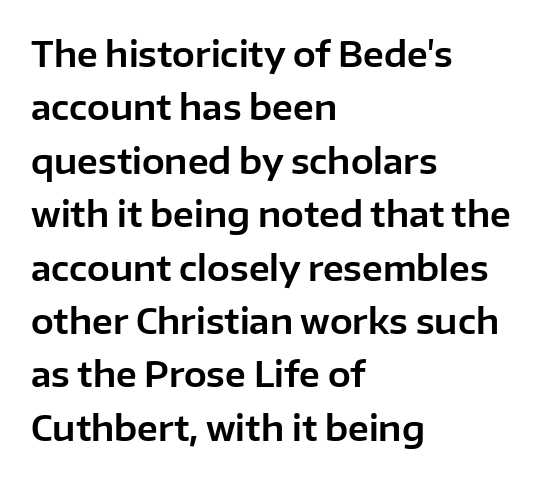
Is this a fixed-width face? No — the glyphs have proportional, varying widths. Nothing unusual about the tracking: characters are spaced as the font intends. The characters display no serif detailing; their extremities are plain. Horizontal alignment here is leftward, the default for most running prose.
